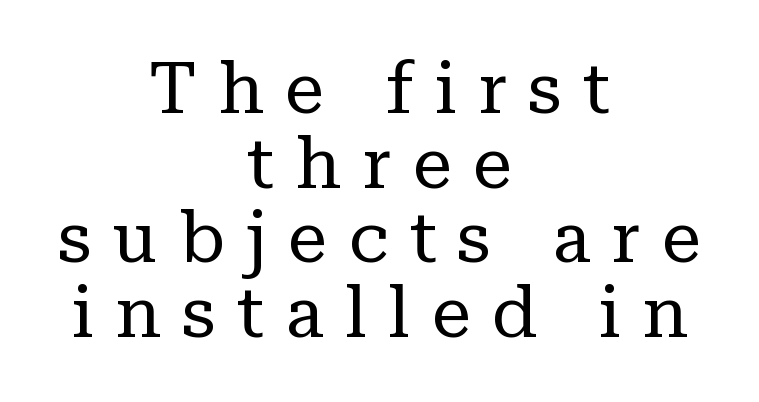
Q: Is the text bold? A: No.
Q: Is the text italic (slanted)? A: No, it is upright.
Q: Is the typeface a serif or a sans-serif typeface? A: Serif.
Q: Is the text underlined? A: No.
Q: How is the paragraph aligned? A: Centered.
Q: Is the spacing between letters normal or unusually wide? A: Unusually wide.
Q: Is the spacing between lines tight, normal or loose? A: Tight.
Q: Width (condensed, normal, or wide)? A: Normal.
Q: Stroke contrast? A: Low.
Q: x-height? A: Medium.
Q: Monospaced? A: No.
